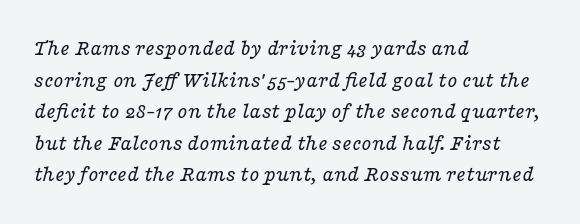
Q: Is the text bold? A: No.
Q: Is the text italic (slanted)? A: Yes, it leans right by about 16 degrees.
Q: Is the text underlined? A: No.
Q: How is the paragraph aligned? A: Left-aligned.
Q: Is the spacing between letters normal or unusually wide? A: Normal.
Q: Is the spacing between lines tight, normal or loose? A: Normal.
